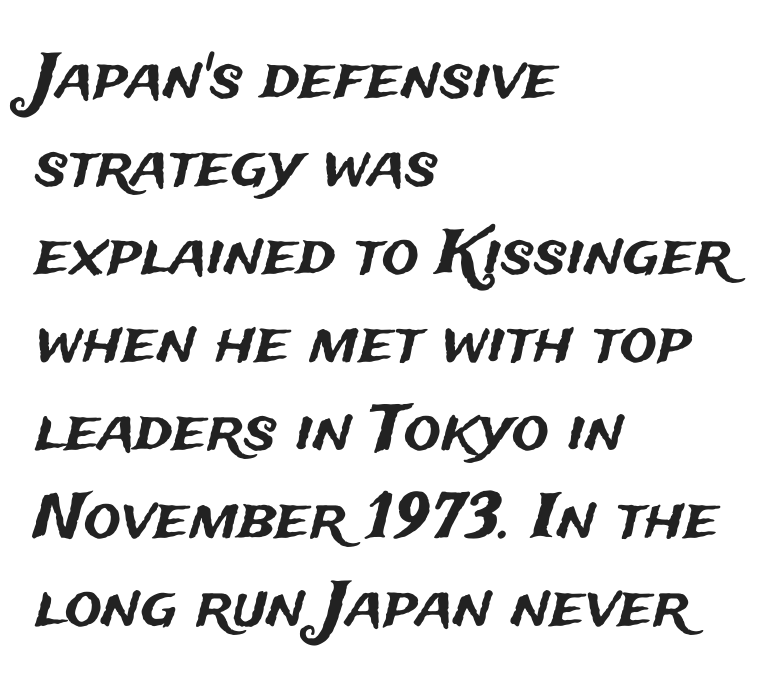
Q: Is the text italic (slanted)? A: Yes.
Q: Is the typeface a serif or a sans-serif typeface? A: Sans-serif.
Q: Is the text underlined? A: No.
Q: How is the paragraph aligned? A: Left-aligned.
Q: Is the spacing between letters normal or unusually wide? A: Normal.
Q: Is the spacing between lines tight, normal or loose? A: Normal.
Q: Width (condensed, normal, or wide)? A: Normal.
Q: Stroke contrast? A: Medium.
Q: x-height? A: Medium.
Q: Monospaced? A: No.
